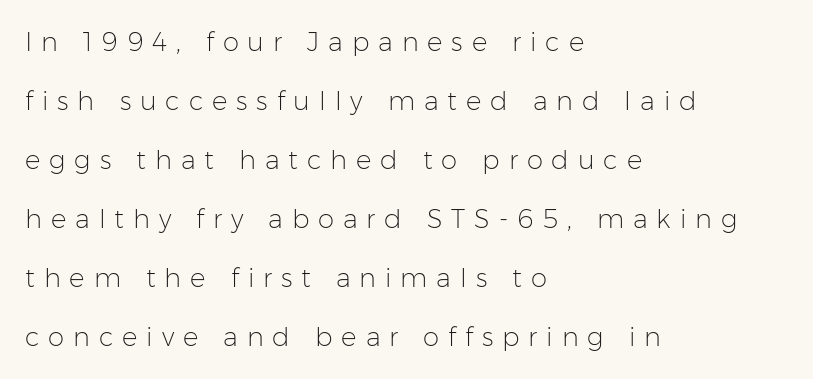
Stems and bowls with no extra thickness — not bold. Honestly, the letter spacing is so wide it's the main thing you notice. Successive baselines arrive slowly, with a big drop between each. Plain, unruled lines of type. Italic? Not at all — the glyphs are vertical. All the whitespace from short lines collects on the right.
